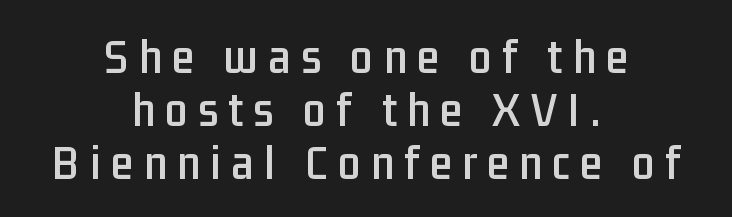
{"serif": "no", "italic": "no", "width": "condensed", "stroke_contrast": "low", "x_height": "medium", "monospaced": "no", "underline": "no", "align": "center", "line_spacing": "tight", "line_spacing_ratio": 1.06, "letter_spacing": "wide", "letter_spacing_em": 0.21, "glyph_px": 50}
